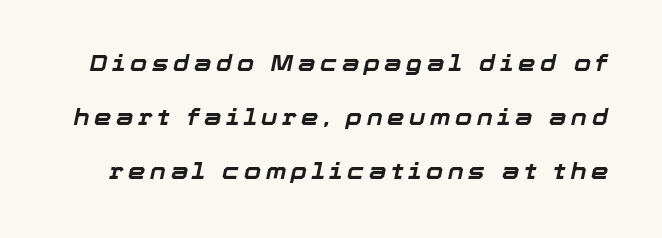
The font's italic variant was chosen for this text. Typesetter's note: full bold, strokes at maximum text heaviness. Type without underlining. Look at the tracking — it's clearly loosened, letters drifting apart. Compared with typical paragraphs, the rows here are farther apart.
